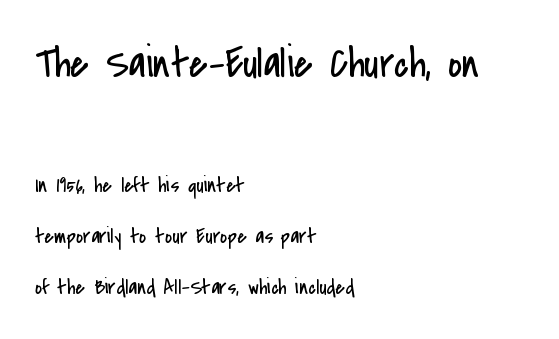
No extra tracking has been applied to these lines. Is this a sans? Yes — the strokes have no serifs. These lines are rendered in a variable-pitch font. This rendering uses left alignment, leaving the right contour irregular.
